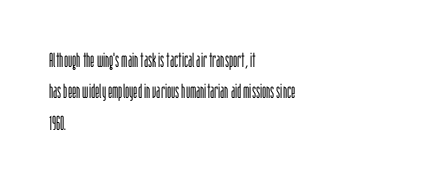
Line spacing here is normal. A typesetter would mark this as roman, not italic. The specimen omits any rule beneath the text block's lines. The rag falls on the right side of this text block. The characters are drawn with everyday or finer stroke widths.
